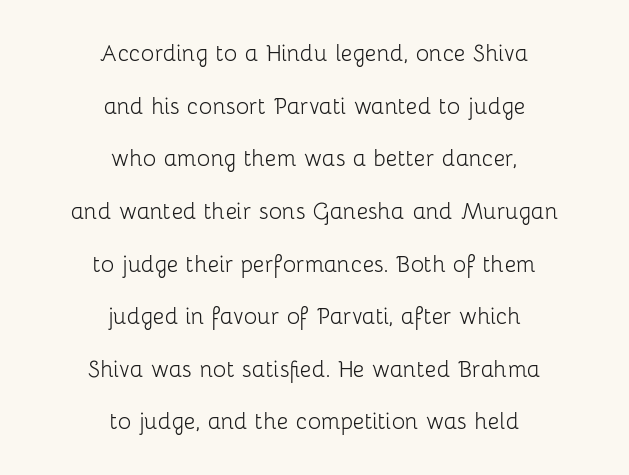
The image shows 28 px light sans-serif type, upright; set centered, line spacing 1.88x, normal letter spacing, not underlined; low stroke contrast and a medium x-height.
